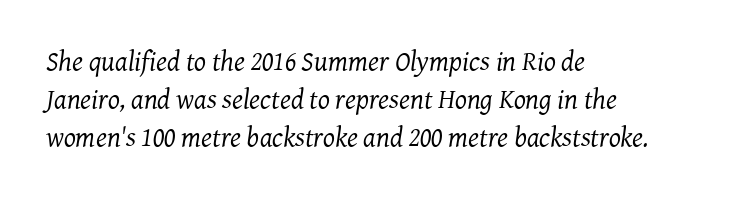
{"serif": "yes", "italic": "yes", "lean": "right", "slant_degrees": 7, "bold": "no", "weight": "regular", "width": "normal", "stroke_contrast": "medium", "x_height": "medium", "monospaced": "no", "underline": "no", "align": "left", "line_spacing": "normal", "line_spacing_ratio": 1.35, "letter_spacing": "normal", "letter_spacing_em": 0.0, "glyph_px": 28}
